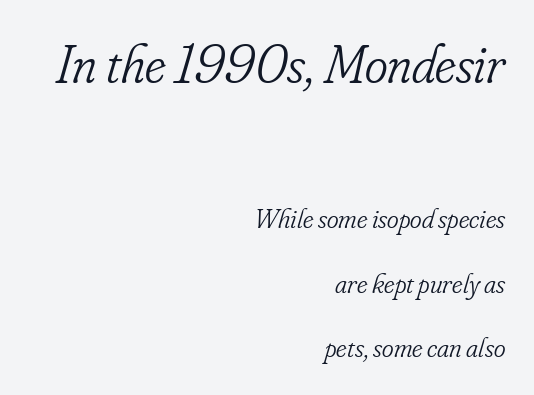
The image shows 55 px light, condensed serif type, italic (leaning right); set right-aligned, loose line spacing (2.31x), normal letter spacing, not underlined; the first (top) block is 1.96x larger; low stroke contrast and a small x-height.
